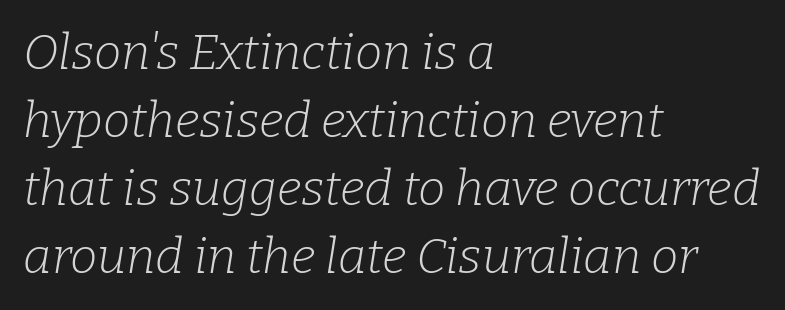
Compared with typical body copy, the letter spacing here is the same. Check the space under the baseline: it is left empty. To sum up the face: it has serifs. Stem width sits at or under what a default text font uses. This sample has the flowing, uneven cadence of proportional lettering. Characters are canted at an angle relative to the baseline's perpendicular.
